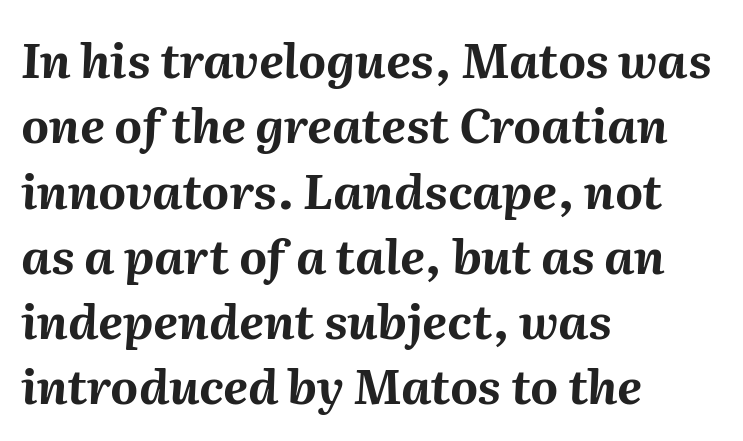
{"italic": "yes", "lean": "right", "slant_degrees": 2, "bold": "yes", "weight": "bold", "width": "normal", "stroke_contrast": "medium", "x_height": "medium", "monospaced": "no", "underline": "no", "align": "left", "line_spacing": "normal", "line_spacing_ratio": 1.36, "letter_spacing": "normal", "letter_spacing_em": 0.0, "glyph_px": 48}
